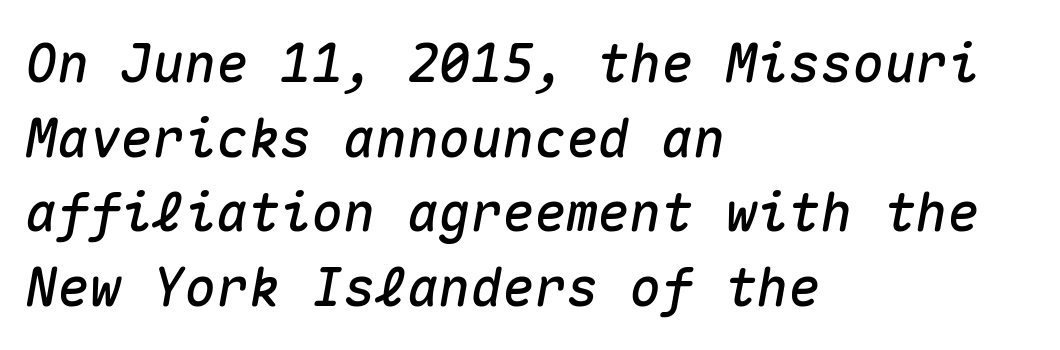
Q: Is the text italic (slanted)? A: Yes, it leans right by about 10 degrees.
Q: Is the text underlined? A: No.
Q: How is the paragraph aligned? A: Left-aligned.
Q: Is the spacing between letters normal or unusually wide? A: Normal.
Q: Is the spacing between lines tight, normal or loose? A: Normal.
Q: Width (condensed, normal, or wide)? A: Normal.
Q: Stroke contrast? A: Medium.
Q: x-height? A: Medium.
Q: Monospaced? A: Yes.
